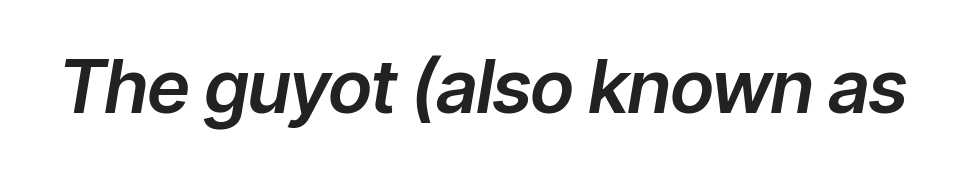
{"italic": "yes", "lean": "right", "slant_degrees": 9, "width": "normal", "stroke_contrast": "low", "x_height": "medium", "monospaced": "no", "underline": "no", "letter_spacing": "normal", "letter_spacing_em": 0.0, "glyph_px": 74}
